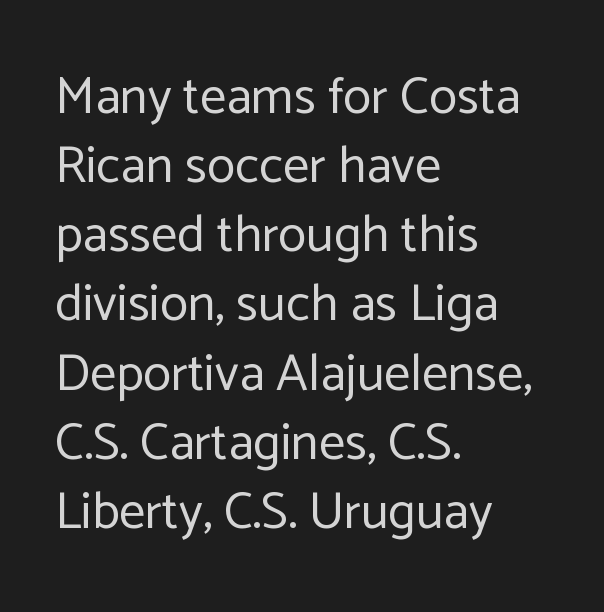
The image shows 52 px regular-weight sans-serif type, upright; set left-aligned, normal line spacing (1.33x), normal letter spacing, not underlined; low stroke contrast and a medium x-height.
